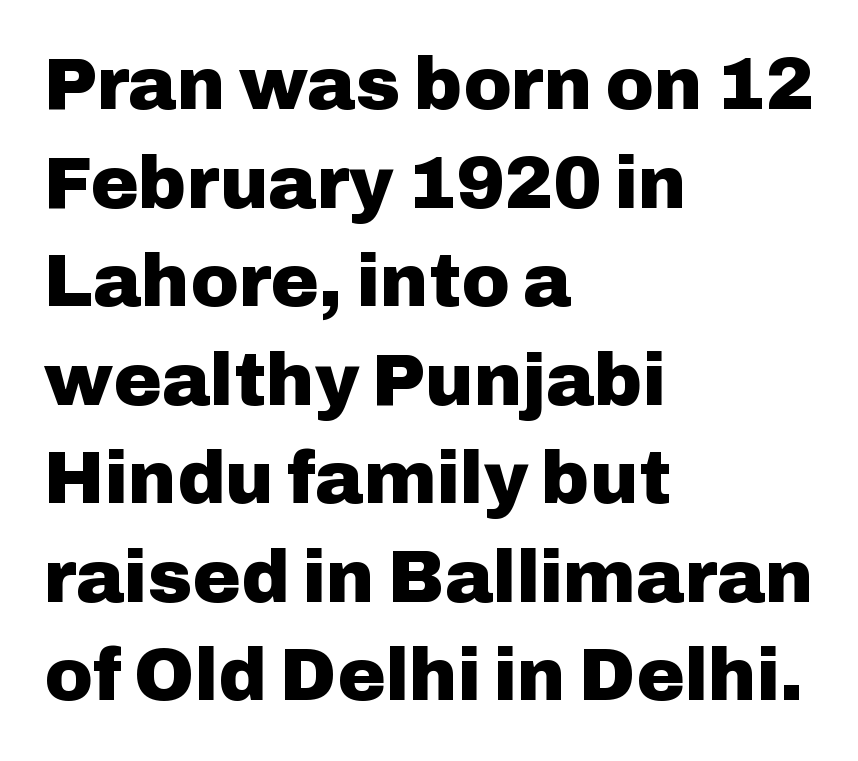
Serifs: no, the terminals of the letterforms are clean. Looks like regular typesetting: each glyph gets only the width it needs. Every character sits straight up, as roman type does. The lines in this sample share a left origin and differ only in where they stop.
